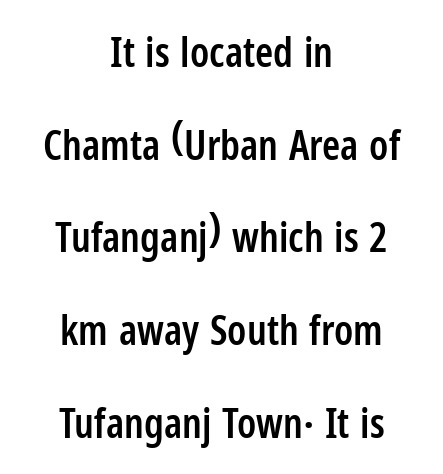
{"serif": "no", "italic": "no", "bold": "semi", "weight": "semibold", "width": "condensed", "stroke_contrast": "low", "x_height": "medium", "monospaced": "no", "underline": "no", "align": "center", "line_spacing": "loose", "line_spacing_ratio": 2.26, "letter_spacing": "normal", "letter_spacing_em": 0.0, "glyph_px": 41}
